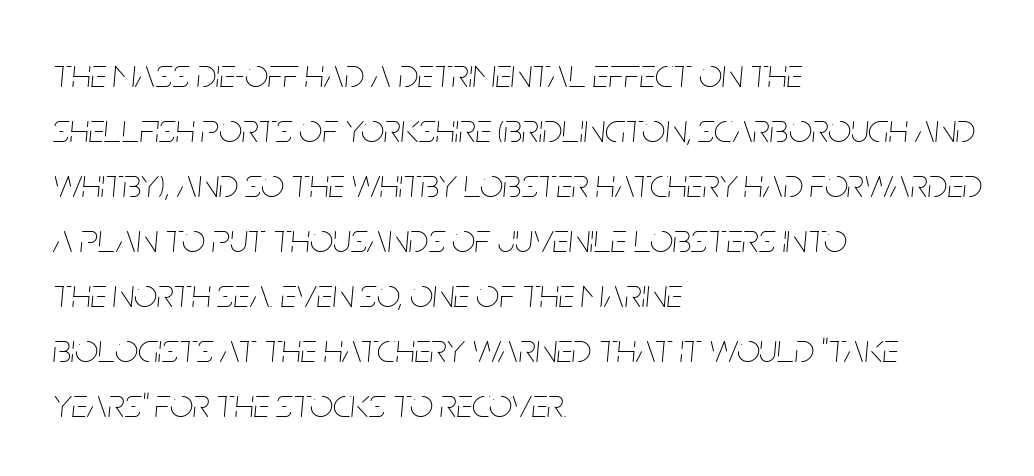
Q: Is the text bold? A: No.
Q: Is the text italic (slanted)? A: Yes, it leans right by about 5 degrees.
Q: Is the text underlined? A: No.
Q: How is the paragraph aligned? A: Left-aligned.
Q: Is the spacing between letters normal or unusually wide? A: Normal.
Q: Is the spacing between lines tight, normal or loose? A: Normal.
Q: Width (condensed, normal, or wide)? A: Condensed.
Q: Stroke contrast? A: Low.
Q: x-height? A: Large.
Q: Monospaced? A: No.
